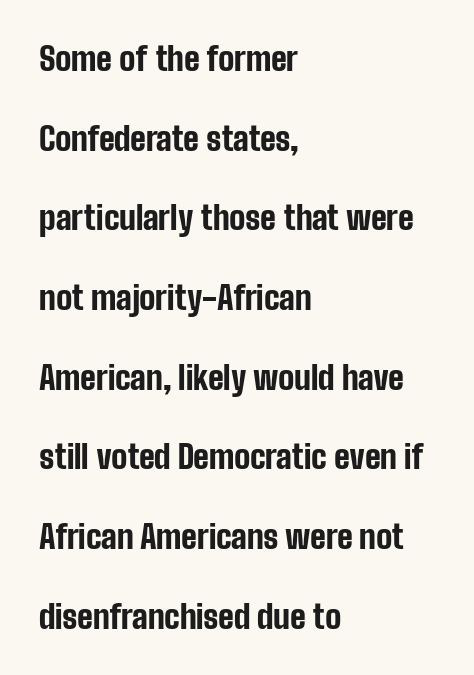
The image shows 32 px bold, condensed sans-serif type, upright; set left-aligned, loose line spacing (2.49x), normal letter spacing, not underlined; low stroke contrast and a medium x-height.
